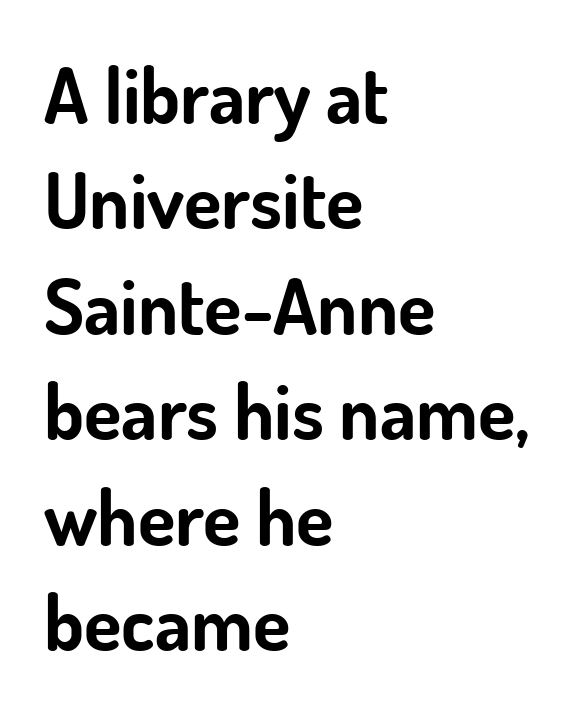
{"serif": "no", "italic": "no", "bold": "yes", "weight": "bold", "width": "normal", "stroke_contrast": "low", "x_height": "small", "monospaced": "no", "underline": "no", "align": "left", "line_spacing": "normal", "line_spacing_ratio": 1.37, "letter_spacing": "normal", "letter_spacing_em": 0.0, "glyph_px": 77}
